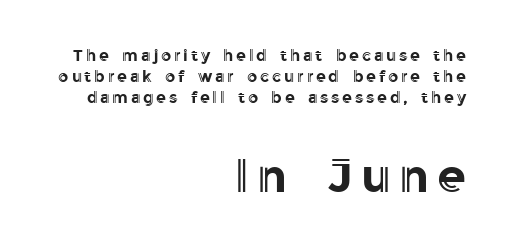
{"italic": "no", "width": "normal", "x_height": "medium", "monospaced": "no", "underline": "no", "align": "right", "line_spacing": "normal", "line_spacing_ratio": 1.32, "larger_block": "second", "size_ratio": 2.94, "glyph_px": 47}
